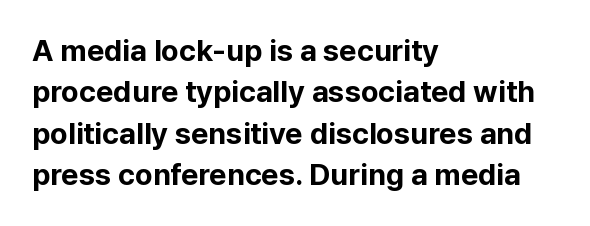
Q: Is the text bold? A: Yes.
Q: Is the text italic (slanted)? A: No, it is upright.
Q: Is the typeface a serif or a sans-serif typeface? A: Sans-serif.
Q: Is the text underlined? A: No.
Q: How is the paragraph aligned? A: Left-aligned.
Q: Is the spacing between letters normal or unusually wide? A: Normal.
Q: Is the spacing between lines tight, normal or loose? A: Normal.
Q: Width (condensed, normal, or wide)? A: Normal.
Q: Stroke contrast? A: Low.
Q: x-height? A: Medium.
Q: Monospaced? A: No.
